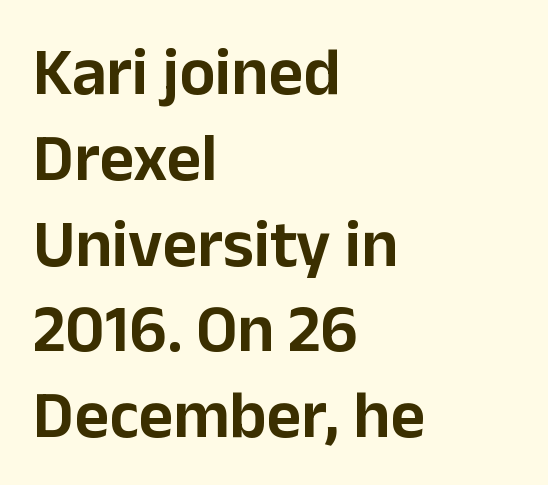
You could not count columns in this text — the font is proportionally spaced. Tracking here is standard; glyphs follow each other at the usual distance. The type family on display is of the sans-serif kind. The lines are quadded left. Regarding leading, the lines here are spaced in the standard way. Lines of text with bare space underneath.
